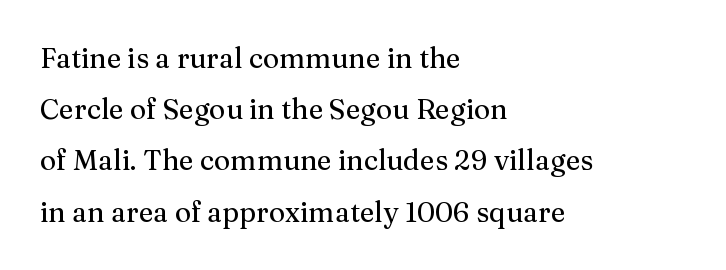
The image shows 28 px serif type, upright; set left-aligned, line spacing 1.83x, normal letter spacing, not underlined; medium stroke contrast and a medium x-height.
